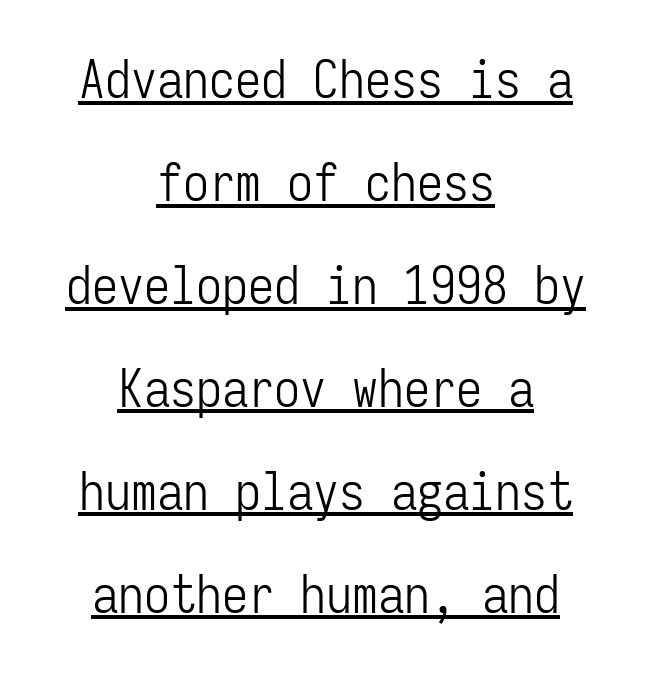
Q: Is the text bold? A: No.
Q: Is the text italic (slanted)? A: No, it is upright.
Q: Is the typeface a serif or a sans-serif typeface? A: Sans-serif.
Q: Is the text underlined? A: Yes.
Q: How is the paragraph aligned? A: Centered.
Q: Is the spacing between letters normal or unusually wide? A: Normal.
Q: Is the spacing between lines tight, normal or loose? A: Loose.
Q: Width (condensed, normal, or wide)? A: Condensed.
Q: Stroke contrast? A: Low.
Q: x-height? A: Medium.
Q: Monospaced? A: Yes.
